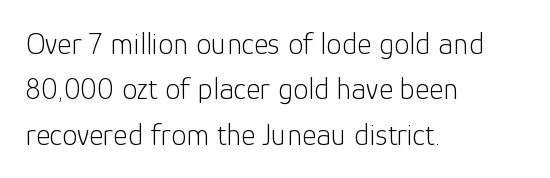
{"serif": "no", "italic": "no", "bold": "no", "weight": "light", "width": "normal", "stroke_contrast": "low", "x_height": "medium", "monospaced": "no", "underline": "no", "align": "left", "line_spacing": "normal", "line_spacing_ratio": 1.46, "letter_spacing": "normal", "letter_spacing_em": 0.0, "glyph_px": 31}
